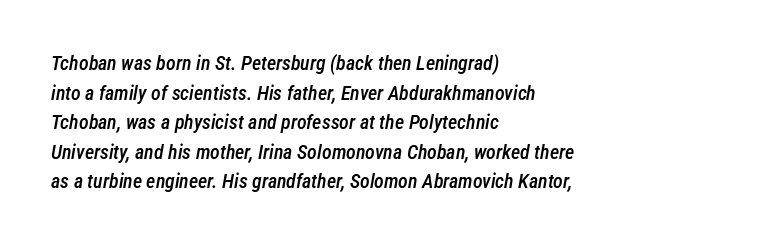
Q: Is the text bold? A: Semi-bold.
Q: Is the text italic (slanted)? A: Yes, it leans right by about 12 degrees.
Q: Is the text underlined? A: No.
Q: How is the paragraph aligned? A: Left-aligned.
Q: Is the spacing between letters normal or unusually wide? A: Normal.
Q: Is the spacing between lines tight, normal or loose? A: Normal.
